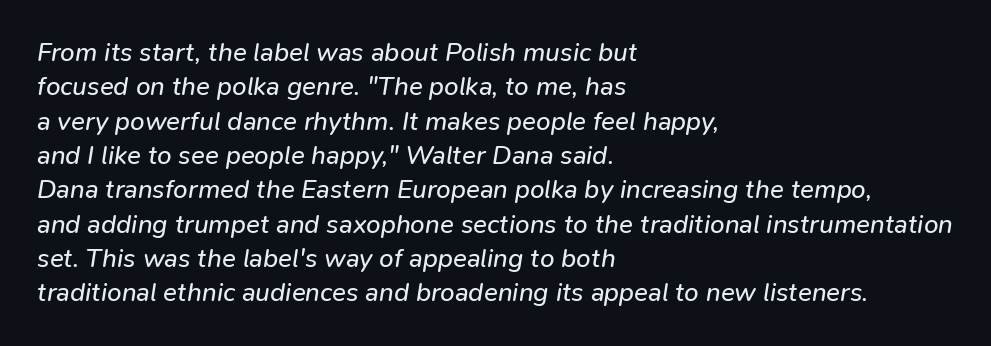
Q: Is the text bold? A: No.
Q: Is the text italic (slanted)? A: Yes, it leans right by about 9 degrees.
Q: Is the text underlined? A: No.
Q: How is the paragraph aligned? A: Left-aligned.
Q: Is the spacing between letters normal or unusually wide? A: Normal.
Q: Is the spacing between lines tight, normal or loose? A: Normal.
